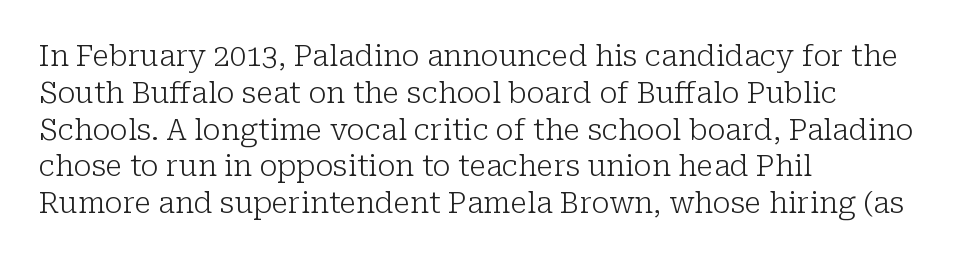
Q: Is the text bold? A: No.
Q: Is the text italic (slanted)? A: No, it is upright.
Q: Is the typeface a serif or a sans-serif typeface? A: Serif.
Q: Is the text underlined? A: No.
Q: How is the paragraph aligned? A: Left-aligned.
Q: Is the spacing between letters normal or unusually wide? A: Normal.
Q: Is the spacing between lines tight, normal or loose? A: Normal.
Q: Width (condensed, normal, or wide)? A: Normal.
Q: Stroke contrast? A: Low.
Q: x-height? A: Medium.
Q: Monospaced? A: No.
